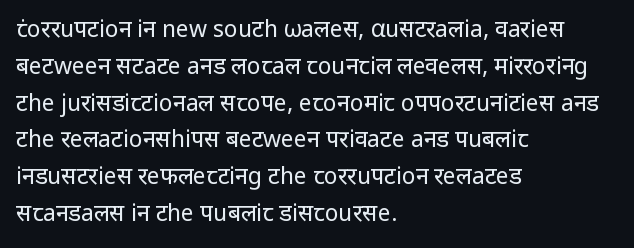
The image shows 23 px text type, upright; set left-aligned, normal line spacing (1.6x), normal letter spacing, not underlined.
